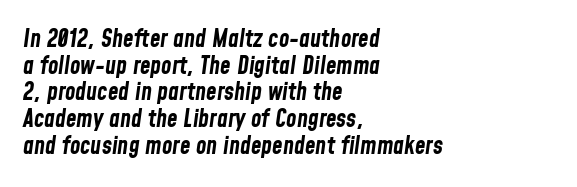
Q: Is the text bold? A: Yes.
Q: Is the text italic (slanted)? A: Yes, it leans right by about 8 degrees.
Q: Is the text underlined? A: No.
Q: How is the paragraph aligned? A: Left-aligned.
Q: Is the spacing between letters normal or unusually wide? A: Normal.
Q: Is the spacing between lines tight, normal or loose? A: Tight.
